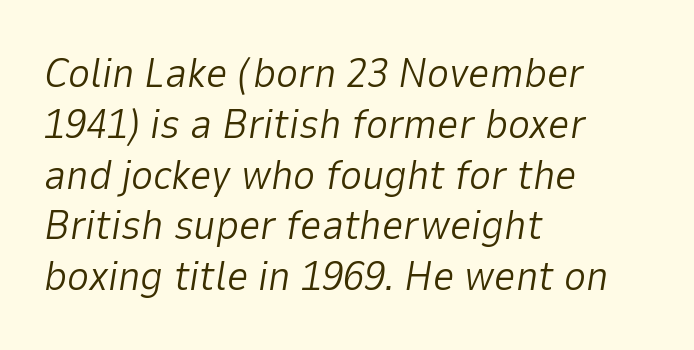
Q: Is the text bold? A: No.
Q: Is the text italic (slanted)? A: Yes, it leans right by about 9 degrees.
Q: Is the text underlined? A: No.
Q: How is the paragraph aligned? A: Left-aligned.
Q: Is the spacing between letters normal or unusually wide? A: Normal.
Q: Width (condensed, normal, or wide)? A: Normal.
Q: Stroke contrast? A: Low.
Q: x-height? A: Medium.
Q: Monospaced? A: No.
